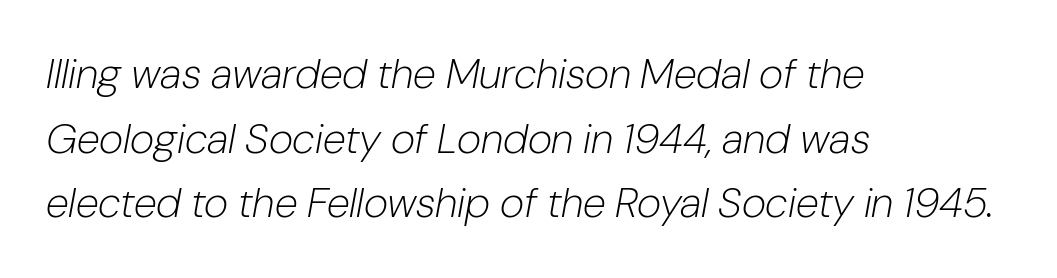
Q: Is the text bold? A: No.
Q: Is the text italic (slanted)? A: Yes, it leans right by about 10 degrees.
Q: Is the text underlined? A: No.
Q: How is the paragraph aligned? A: Left-aligned.
Q: Is the spacing between letters normal or unusually wide? A: Normal.
Q: Is the spacing between lines tight, normal or loose? A: Normal.
Q: Width (condensed, normal, or wide)? A: Normal.
Q: Stroke contrast? A: Low.
Q: x-height? A: Medium.
Q: Monospaced? A: No.
